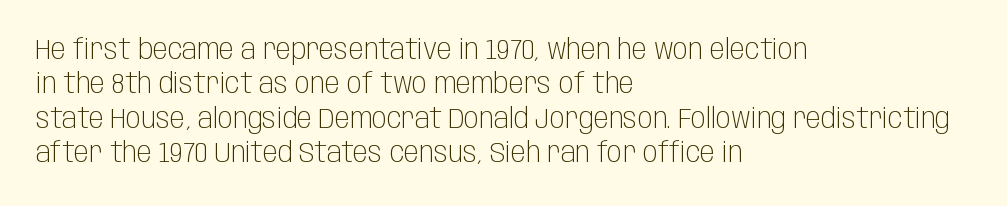
The image shows 28 px light, condensed sans-serif type, upright; set left-aligned, line spacing 1.23x, normal letter spacing, not underlined; low stroke contrast and a large x-height.
